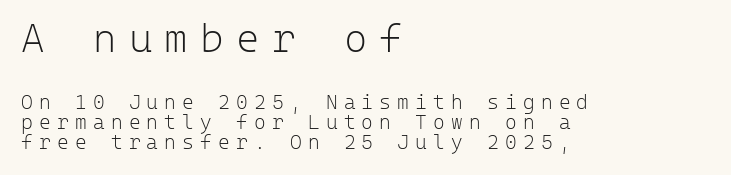
The image shows 40 px light sans-serif type, upright, monospaced; set left-aligned, tight line spacing (1.0x), unusually wide letter spacing (+0.31 em), not underlined; the first (top) block is 2.0x larger; low stroke contrast and a medium x-height.
